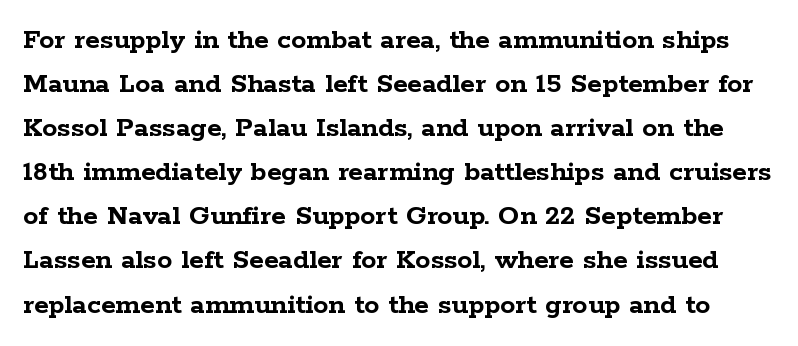
{"serif": "yes", "italic": "no", "bold": "yes", "weight": "semibold", "width": "wide", "stroke_contrast": "low", "x_height": "medium", "monospaced": "no", "underline": "no", "line_spacing": "normal", "line_spacing_ratio": 1.47, "letter_spacing": "normal", "letter_spacing_em": 0.0, "glyph_px": 30}
